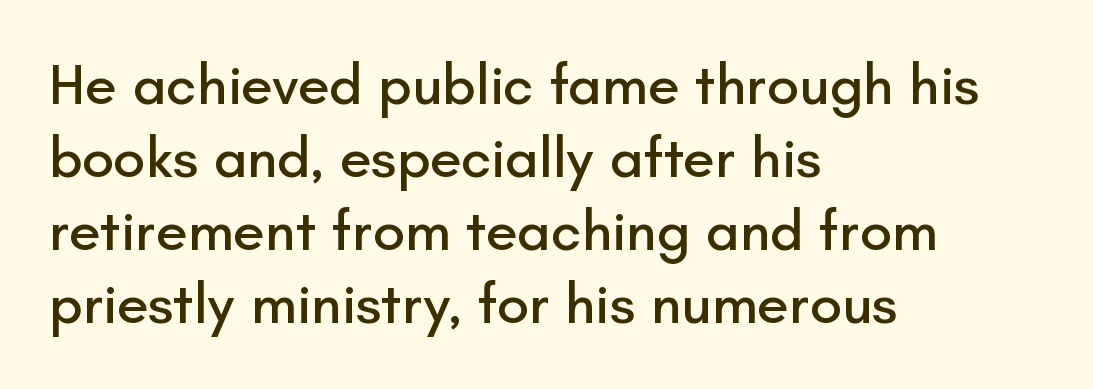
The image shows 58 px sans-serif type, upright; set left-aligned, normal line spacing (1.26x), normal letter spacing, not underlined; low stroke contrast and a small x-height.
